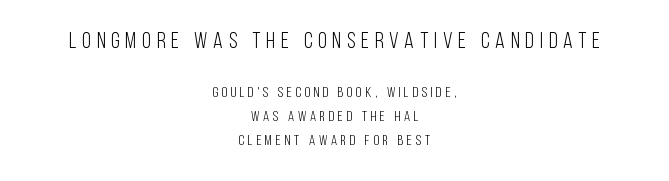
Q: Is the text bold? A: No.
Q: Is the text italic (slanted)? A: No, it is upright.
Q: Is the text underlined? A: No.
Q: How is the paragraph aligned? A: Centered.
Q: Is the spacing between letters normal or unusually wide? A: Unusually wide.
Q: Which block of text is set in a larger size, the first (top) or the second (bottom)? A: The first (top) one.
